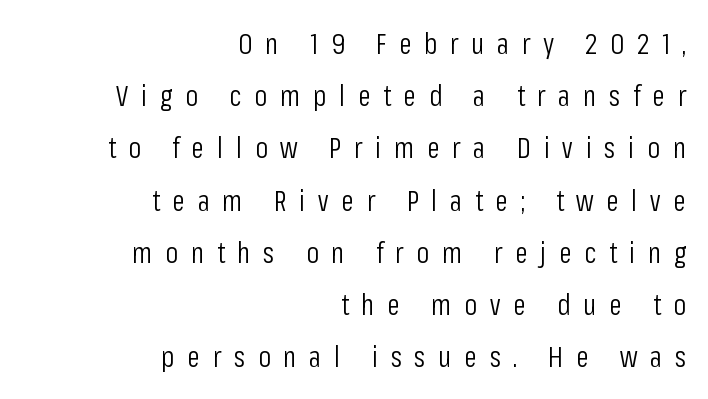
A typesetter would label this face a sans. Ordinary non-slanted type is in use. The rendering uses natural spacing where letterforms have individual widths. The space beneath each line is pristine and unruled. Unbolded letterforms with no extra heft.
